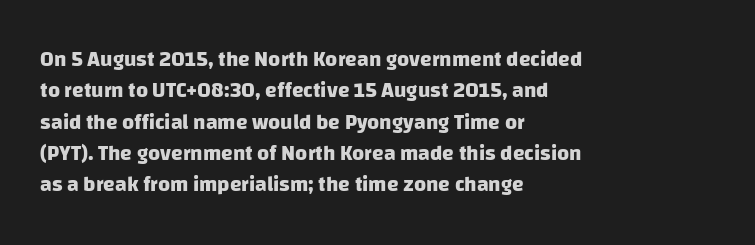
The image shows 21 px bold type; set left-aligned, normal line spacing (1.49x), normal letter spacing, not underlined.
